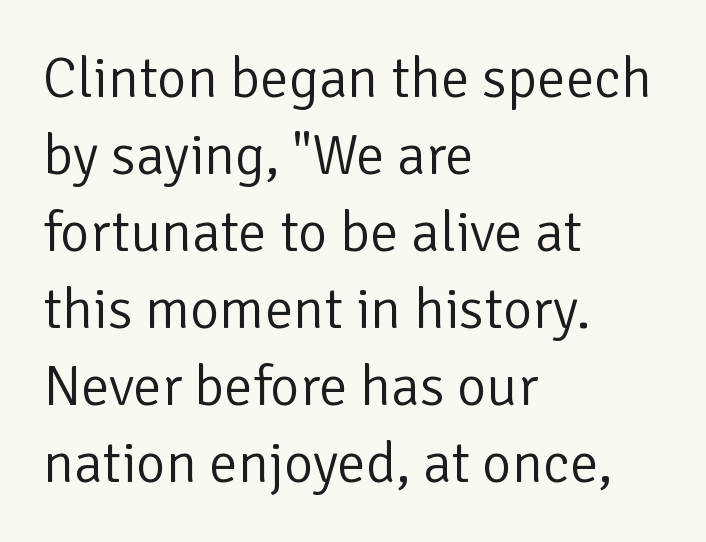
The image shows 57 px light sans-serif type, upright; set left-aligned, normal line spacing (1.35x), normal letter spacing, not underlined; low stroke contrast and a medium x-height.
